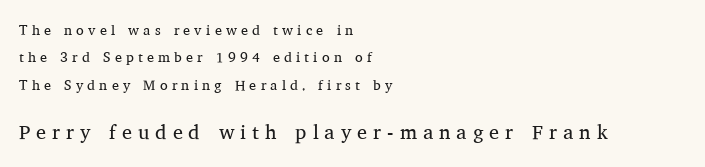
Q: Is the text bold? A: No.
Q: Is the text italic (slanted)? A: No, it is upright.
Q: Is the text underlined? A: No.
Q: How is the paragraph aligned? A: Left-aligned.
Q: Is the spacing between letters normal or unusually wide? A: Unusually wide.
Q: Is the spacing between lines tight, normal or loose? A: Loose.
Q: Which block of text is set in a larger size, the first (top) or the second (bottom)? A: The second (bottom) one.
